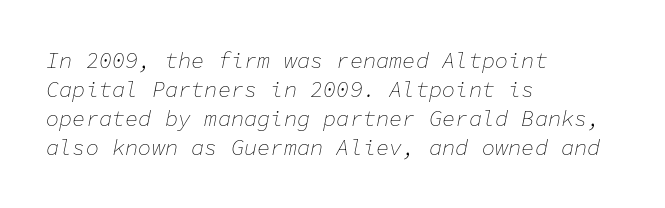
The image shows 22 px text type, italic (leaning right); set left-aligned, normal line spacing (1.32x), normal letter spacing, not underlined.
